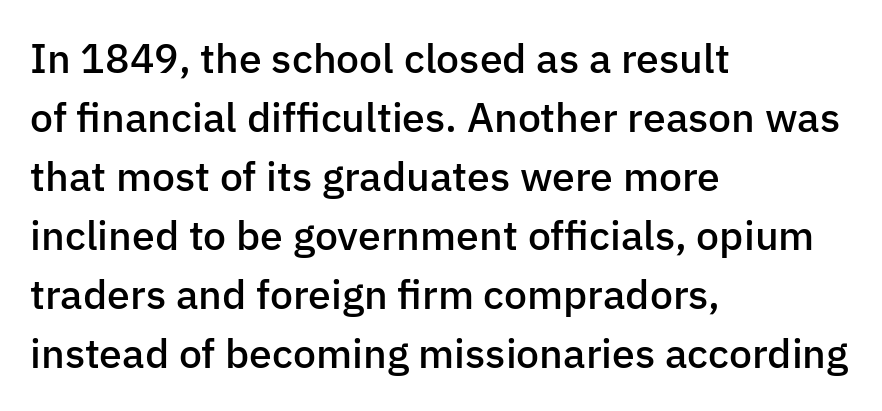
Each row of text sits above clean, open space. Do the characters align in a grid? No, the font is proportional. This is sans-serif lettering, the kind often seen on screens and signage. Regarding leading, the lines here are spaced in the standard way. Layout note: lines flush left. Honestly, the letter spacing is just normal — you wouldn't notice it.
